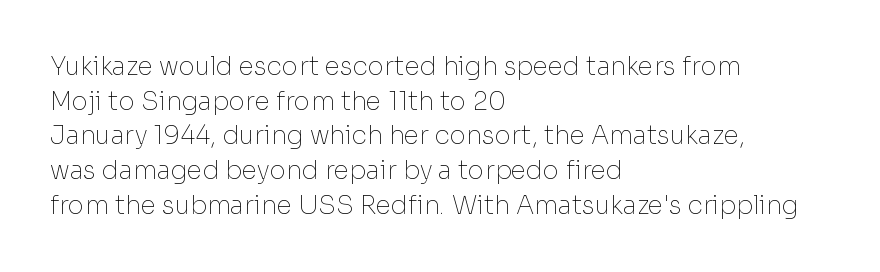
{"italic": "no", "bold": "no", "underline": "no", "align": "left", "line_spacing": "normal", "line_spacing_ratio": 1.39, "letter_spacing": "normal", "letter_spacing_em": 0.0, "glyph_px": 25}
